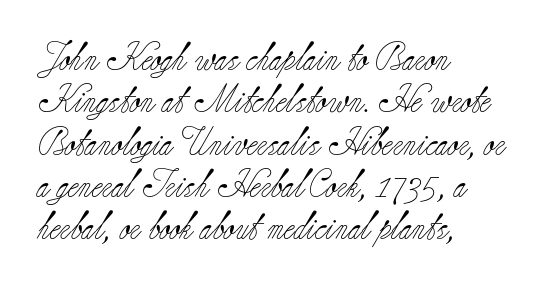
The image shows 28 px light serif type; set left-aligned, normal line spacing (1.51x), normal letter spacing, not underlined; low stroke contrast and a small x-height.
